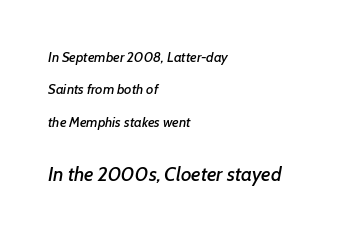
In terms of leading, this rendering errs on the spacious side. The letters sit at their default tracking, neither squeezed nor spread. The later block is typeset at a bigger size than the earlier block. Does the copy run flush right? No — it runs flush left. The passage shown leans; its letterforms are oblique. Check under the words: just untouched page.
